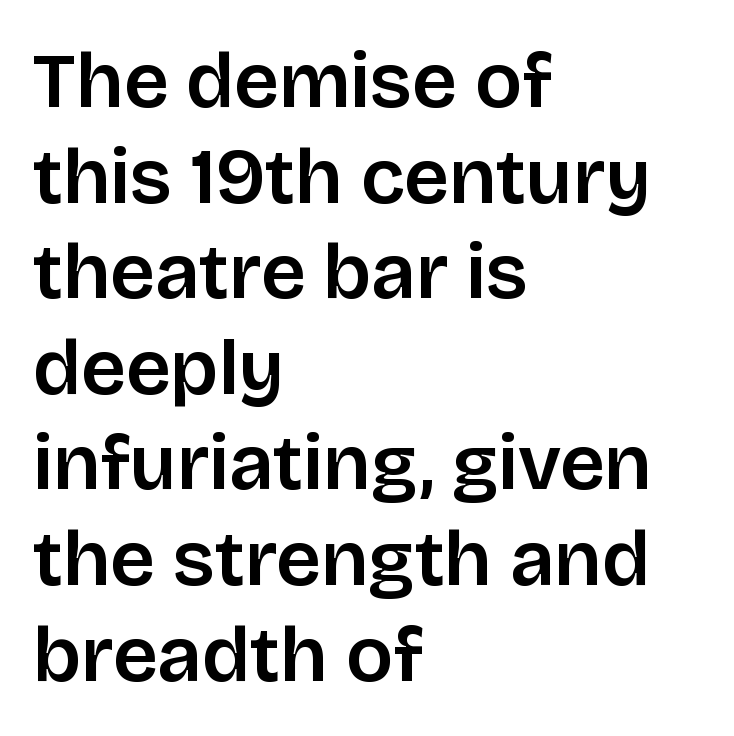
Q: Is the text italic (slanted)? A: No, it is upright.
Q: Is the typeface a serif or a sans-serif typeface? A: Sans-serif.
Q: Is the text underlined? A: No.
Q: How is the paragraph aligned? A: Left-aligned.
Q: Is the spacing between letters normal or unusually wide? A: Normal.
Q: Width (condensed, normal, or wide)? A: Normal.
Q: Stroke contrast? A: Low.
Q: x-height? A: Large.
Q: Monospaced? A: No.
